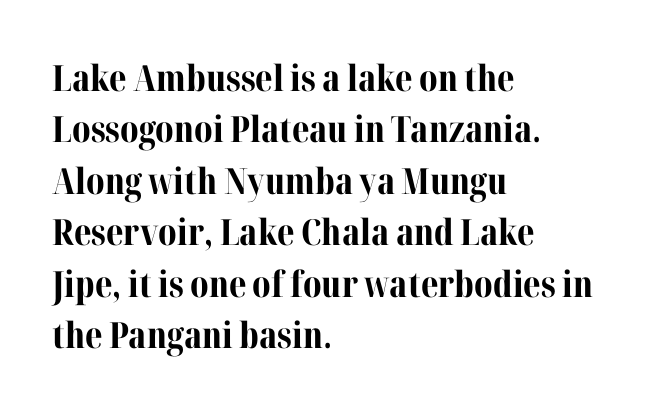
The image shows 36 px bold serif type, upright; set left-aligned, normal line spacing (1.43x), normal letter spacing, not underlined; medium stroke contrast and a medium x-height.
